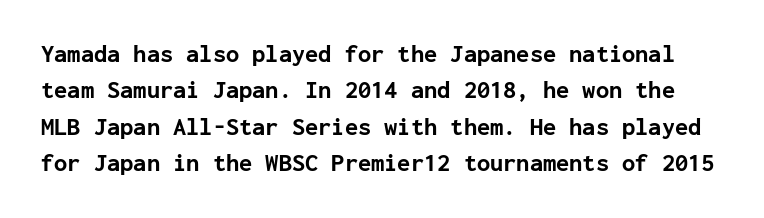
Q: Is the text bold? A: Yes.
Q: Is the text italic (slanted)? A: No, it is upright.
Q: Is the text underlined? A: No.
Q: Is the spacing between letters normal or unusually wide? A: Normal.
Q: Is the spacing between lines tight, normal or loose? A: Normal.
